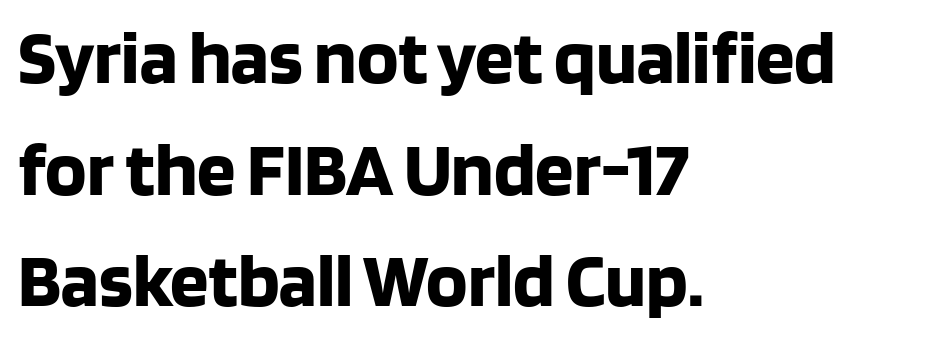
Nothing sits at the stroke ends, so this counts as sans-serif. The compositor pushed each line to the left boundary. Do the characters align in a grid? No, the font is proportional. This sample uses an upright cut, with every glyph sitting square on the baseline.
